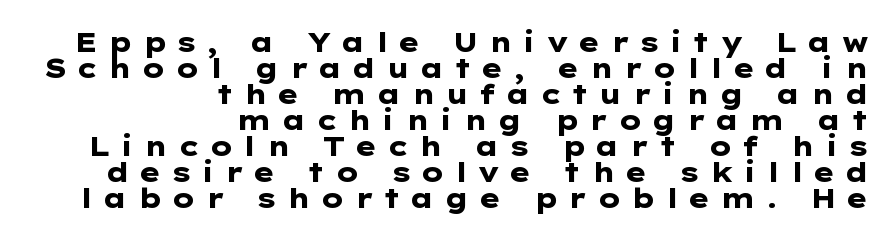
The image shows 27 px bold type, upright; set right-aligned, tight line spacing (0.96x), unusually wide letter spacing (+0.34 em), not underlined.
